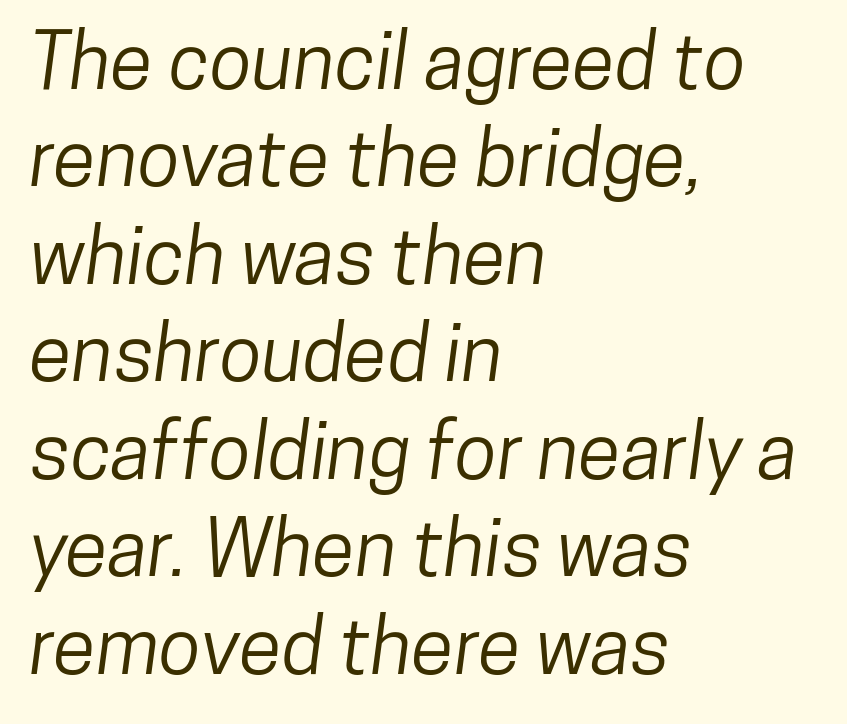
{"serif": "no", "width": "condensed", "stroke_contrast": "low", "x_height": "medium", "monospaced": "no", "underline": "no", "align": "left", "line_spacing": "normal", "line_spacing_ratio": 1.25, "letter_spacing": "normal", "letter_spacing_em": 0.0, "glyph_px": 78}
